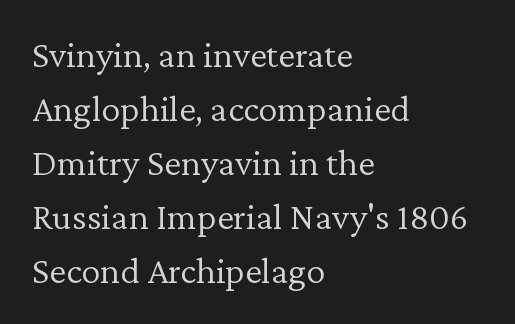
{"serif": "yes", "italic": "no", "bold": "no", "weight": "light", "width": "normal", "stroke_contrast": "low", "x_height": "medium", "monospaced": "no", "underline": "no", "align": "left", "line_spacing": "normal", "line_spacing_ratio": 1.42, "letter_spacing": "normal", "letter_spacing_em": 0.0, "glyph_px": 38}
